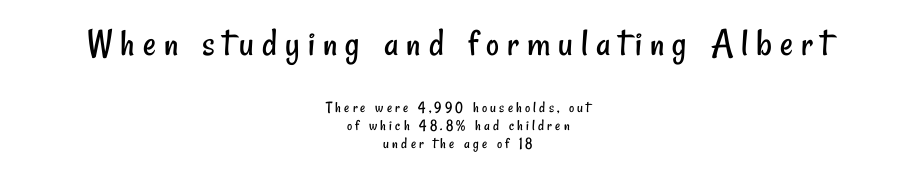
{"serif": "no", "bold": "no", "weight": "regular", "width": "condensed", "stroke_contrast": "low", "x_height": "small", "monospaced": "no", "underline": "no", "align": "center", "line_spacing": "tight", "line_spacing_ratio": 1.14, "letter_spacing": "wide", "letter_spacing_em": 0.2, "larger_block": "first", "size_ratio": 2.5, "glyph_px": 40}
